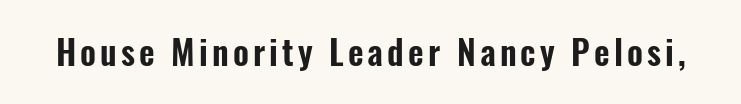
The image shows 34 px condensed sans-serif type, upright; set not underlined; low stroke contrast and a medium x-height.
